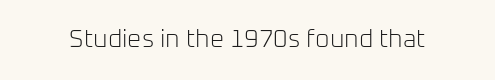
The rendering keeps characters at their native spacing. The font sits on the lighter half of the weight spectrum, regular included. Quick note: underline off. Is there any slant? The stems are plumb.
